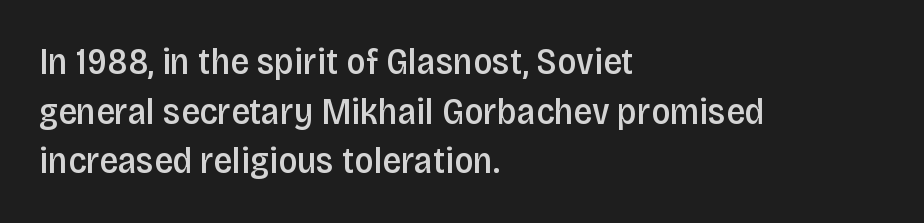
{"serif": "no", "italic": "no", "bold": "semi", "weight": "semibold", "width": "condensed", "stroke_contrast": "low", "x_height": "large", "monospaced": "no", "underline": "no", "align": "left", "line_spacing": "normal", "line_spacing_ratio": 1.34, "letter_spacing": "normal", "letter_spacing_em": 0.0, "glyph_px": 37}
